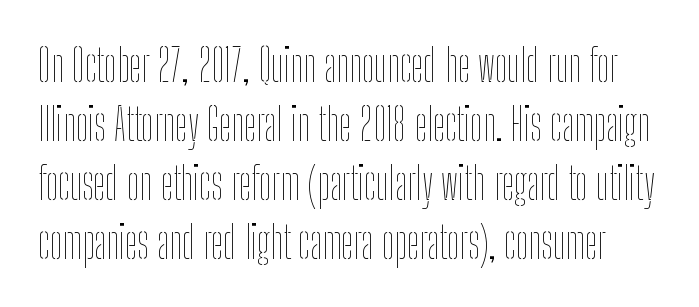
{"italic": "no", "bold": "no", "weight": "thin", "width": "condensed", "stroke_contrast": "low", "x_height": "medium", "monospaced": "no", "underline": "no", "line_spacing": "normal", "line_spacing_ratio": 1.34, "letter_spacing": "normal", "letter_spacing_em": 0.0, "glyph_px": 44}
